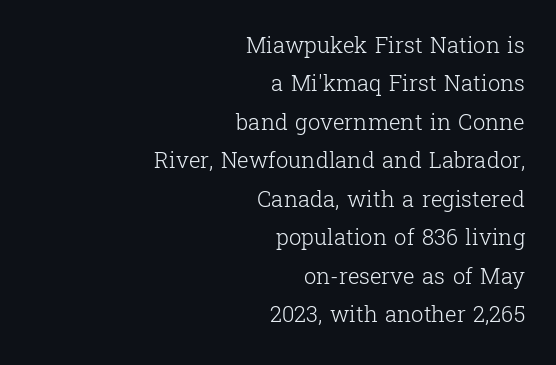
These glyphs show unthickened strokes, regular width or finer. The line texture is even and compact thanks to regular tracking. A roman cut, with each character standing at attention. Anything drawn beneath the words? Only blank space.
